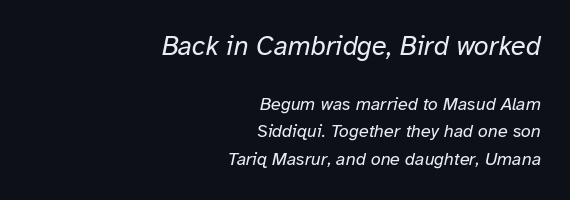
{"italic": "yes", "lean": "right", "slant_degrees": 12, "bold": "no", "underline": "no", "align": "right", "line_spacing": "normal", "line_spacing_ratio": 1.53, "letter_spacing": "normal", "letter_spacing_em": 0.0, "larger_block": "first", "size_ratio": 1.5, "glyph_px": 27}
